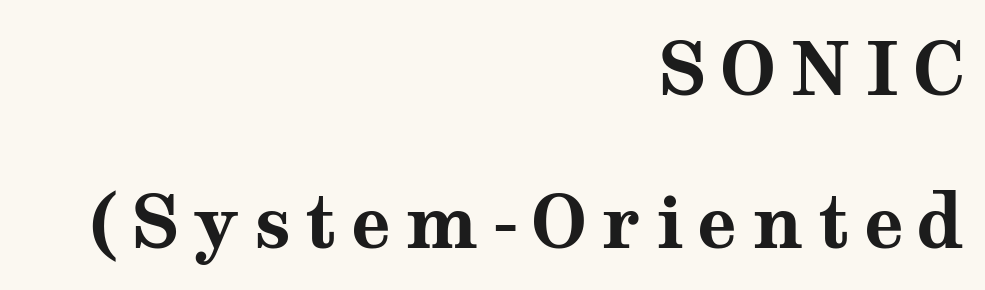
A typesetter would call this proportional, since set widths differ per character. Line ends are locked; line starts wander. Examine the stroke ends and you'll spot serifs. Look at the stroke-to-counter ratio: heavy, a bold.
